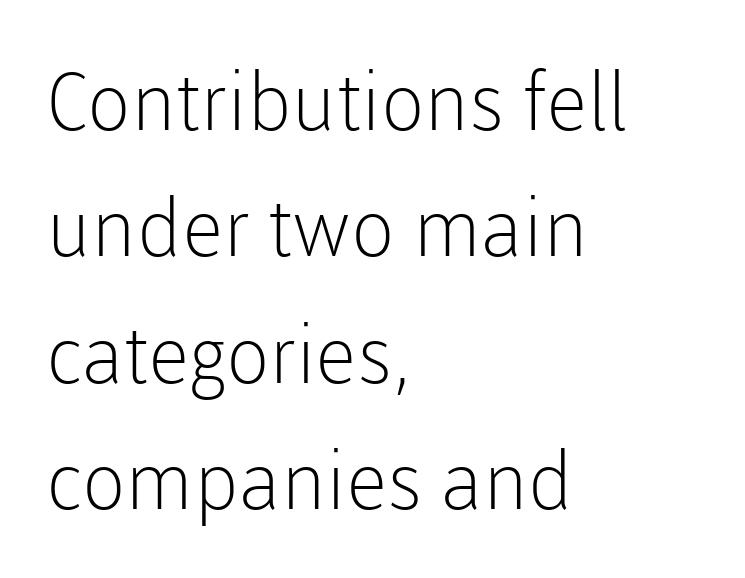
Line spacing here is normal. Is there any slant? The stems are plumb. Descender tails drop into unmarked territory. Short note: letters normally spaced.
